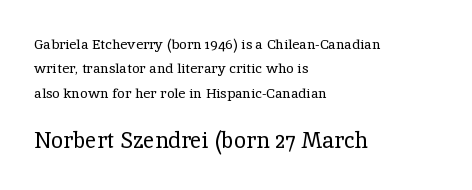
{"italic": "no", "bold": "no", "underline": "no", "align": "left", "line_spacing_ratio": 1.75, "letter_spacing": "normal", "letter_spacing_em": 0.0, "larger_block": "second", "size_ratio": 1.57, "glyph_px": 22}
